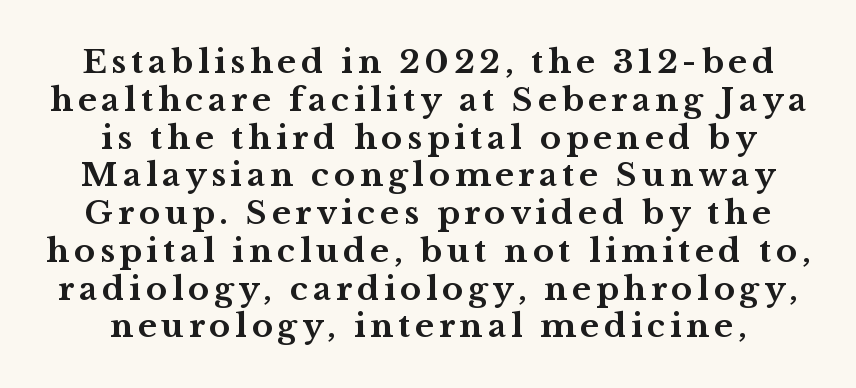
The image shows 32 px bold, wide serif type, upright; set centered, line spacing 1.18x, not underlined; medium stroke contrast and a medium x-height.
